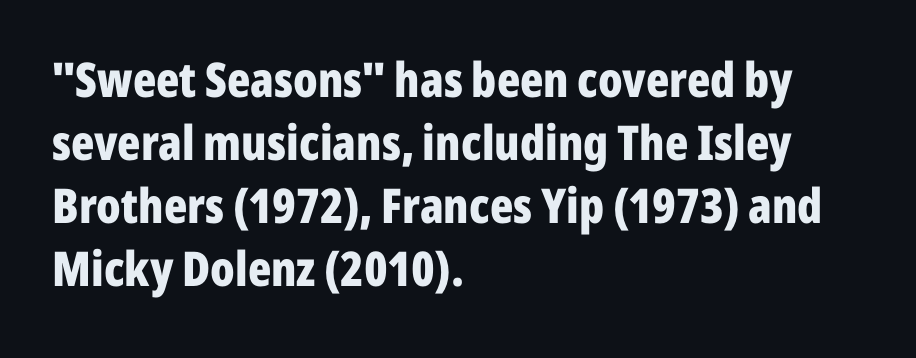
Q: Is the text bold? A: Yes.
Q: Is the text italic (slanted)? A: No, it is upright.
Q: Is the typeface a serif or a sans-serif typeface? A: Sans-serif.
Q: Is the text underlined? A: No.
Q: How is the paragraph aligned? A: Left-aligned.
Q: Is the spacing between letters normal or unusually wide? A: Normal.
Q: Is the spacing between lines tight, normal or loose? A: Normal.
Q: Width (condensed, normal, or wide)? A: Condensed.
Q: Stroke contrast? A: Low.
Q: x-height? A: Medium.
Q: Monospaced? A: No.
